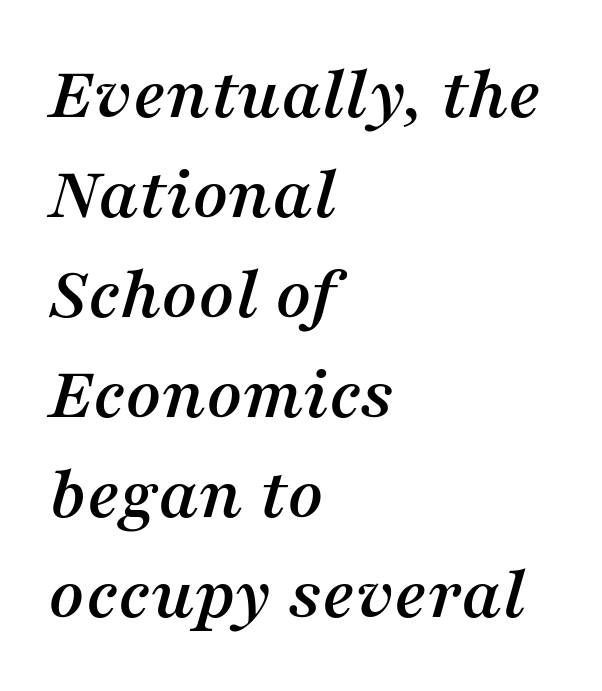
The block of text has a typical density, with ordinary space between rows. The rendering applies a slant to the glyphs. A typesetter would label this face a serif. Does the copy run flush right? No — it runs flush left. The words here are not underlined.
